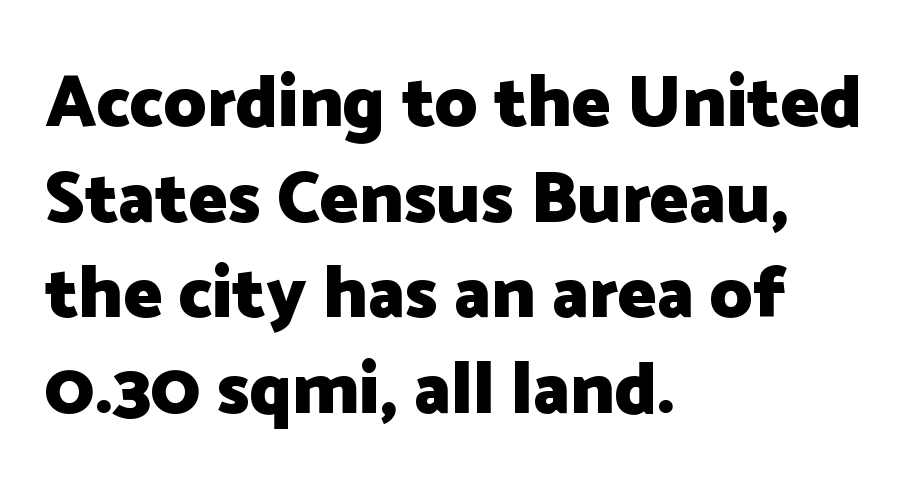
Q: Is the text bold? A: Yes.
Q: Is the text italic (slanted)? A: No, it is upright.
Q: Is the typeface a serif or a sans-serif typeface? A: Sans-serif.
Q: Is the text underlined? A: No.
Q: How is the paragraph aligned? A: Left-aligned.
Q: Is the spacing between letters normal or unusually wide? A: Normal.
Q: Is the spacing between lines tight, normal or loose? A: Normal.
Q: Width (condensed, normal, or wide)? A: Normal.
Q: Stroke contrast? A: Low.
Q: x-height? A: Medium.
Q: Monospaced? A: No.
